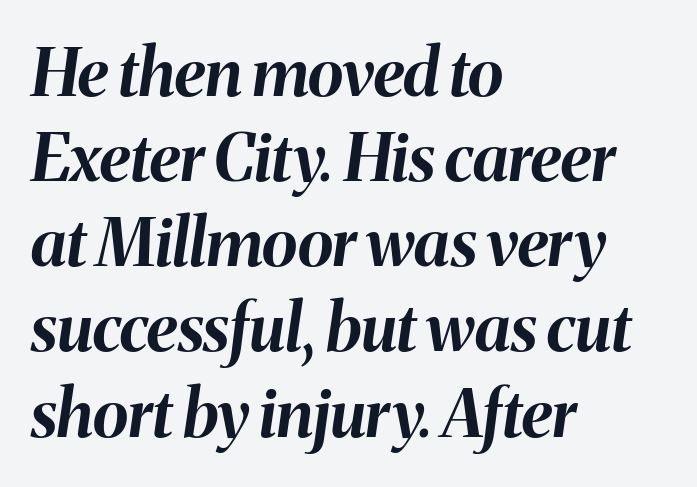
The image shows 66 px bold type, italic (leaning right); set left-aligned, normal line spacing (1.29x), normal letter spacing, not underlined; medium stroke contrast and a medium x-height.
